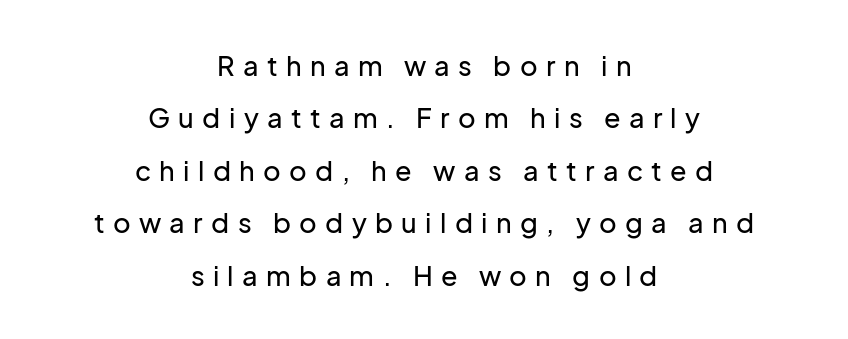
Q: Is the text italic (slanted)? A: No, it is upright.
Q: Is the text underlined? A: No.
Q: How is the paragraph aligned? A: Centered.
Q: Is the spacing between letters normal or unusually wide? A: Unusually wide.
Q: Is the spacing between lines tight, normal or loose? A: Loose.
